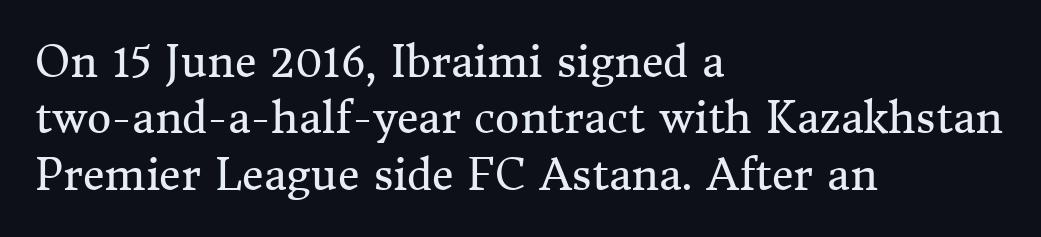
{"serif": "yes", "italic": "no", "bold": "no", "weight": "regular", "width": "normal", "stroke_contrast": "medium", "x_height": "medium", "monospaced": "no", "underline": "no", "align": "left", "line_spacing": "normal", "line_spacing_ratio": 1.34, "letter_spacing": "normal", "letter_spacing_em": 0.0, "glyph_px": 42}
